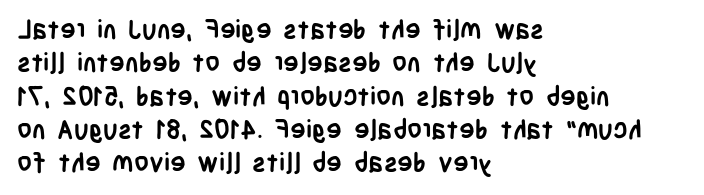
The image shows 26 px bold type, upright; set left-aligned, normal line spacing (1.28x), normal letter spacing, not underlined.
